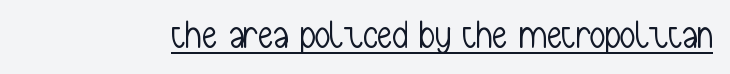
Q: Is the text bold? A: No.
Q: Is the text italic (slanted)? A: No, it is upright.
Q: Is the typeface a serif or a sans-serif typeface? A: Sans-serif.
Q: Is the text underlined? A: Yes.
Q: Is the spacing between letters normal or unusually wide? A: Normal.
Q: Width (condensed, normal, or wide)? A: Condensed.
Q: Stroke contrast? A: Low.
Q: x-height? A: Medium.
Q: Monospaced? A: No.
